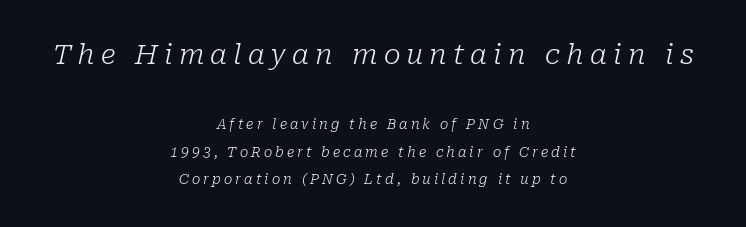
This is oblique type, the kind used for emphasis or titles. Has an underline been added? It has not. Honestly, the letter spacing is so wide it's the main thing you notice. Spacing verdict: proportional, widths tailored to each character. The letterforms sit at book weight or below. Widely set lines give the paragraph a tall, airy silhouette.
